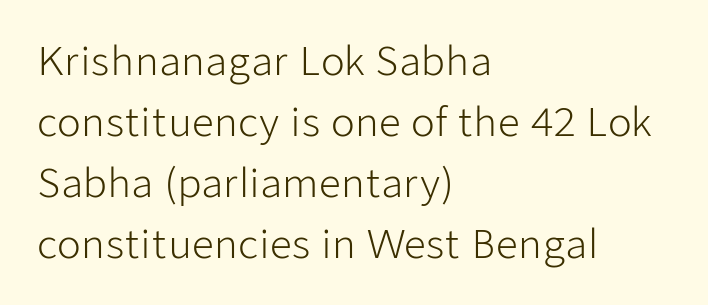
Font category for this specimen: sans-serif. Any mark beneath the type? The region is blank. Compared with a typical body face, this is equally light or lighter still. Each letter keeps its own natural width here, so spacing adapts to shape.
